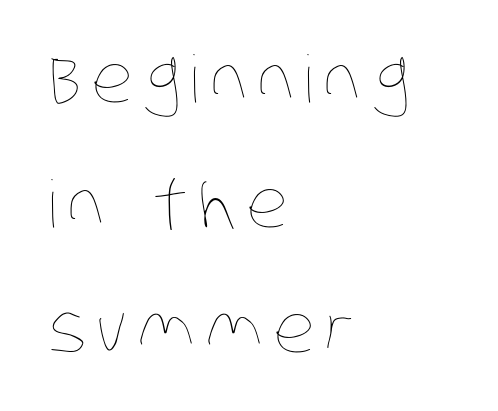
Rows of type keep a wide berth in the vertical direction. Summary of weight: not heavy and not bold. The rendering uses natural spacing where letterforms have individual widths. The typesetter chose a ragged-right arrangement here.
